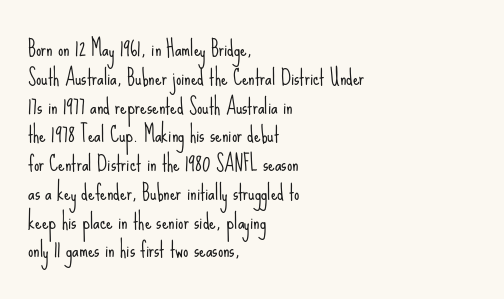
{"italic": "no", "bold": "no", "underline": "no", "align": "left", "line_spacing": "normal", "line_spacing_ratio": 1.37, "letter_spacing": "normal", "letter_spacing_em": 0.0, "glyph_px": 21}
